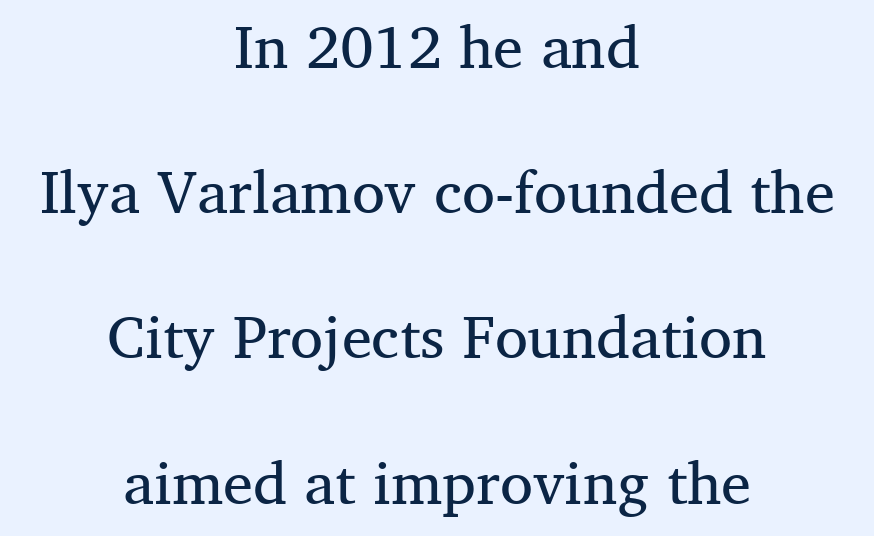
In terms of leading, this rendering errs on the spacious side. The passage shown is typed in a proportional face where columns would drift. Does extra space separate the letters? No, they use regular spacing. Bare-footed words on every line. The lettering stays uniformly vertical, giving the passage a roman look.
